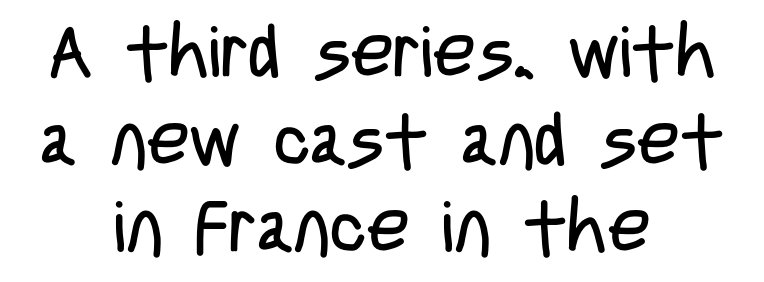
Q: Is the text bold? A: No.
Q: Is the text italic (slanted)? A: No, it is upright.
Q: Is the typeface a serif or a sans-serif typeface? A: Sans-serif.
Q: Is the text underlined? A: No.
Q: How is the paragraph aligned? A: Centered.
Q: Is the spacing between letters normal or unusually wide? A: Normal.
Q: Width (condensed, normal, or wide)? A: Condensed.
Q: Stroke contrast? A: Low.
Q: x-height? A: Large.
Q: Monospaced? A: No.
